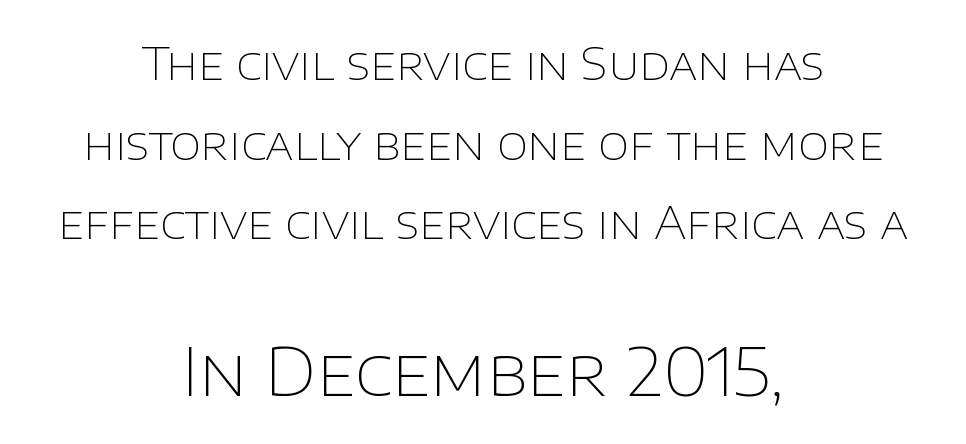
{"serif": "no", "italic": "no", "bold": "no", "weight": "thin", "width": "normal", "stroke_contrast": "low", "x_height": "large", "monospaced": "no", "underline": "no", "align": "center", "line_spacing_ratio": 1.77, "letter_spacing": "normal", "letter_spacing_em": 0.0, "larger_block": "second", "size_ratio": 1.49, "glyph_px": 67}
